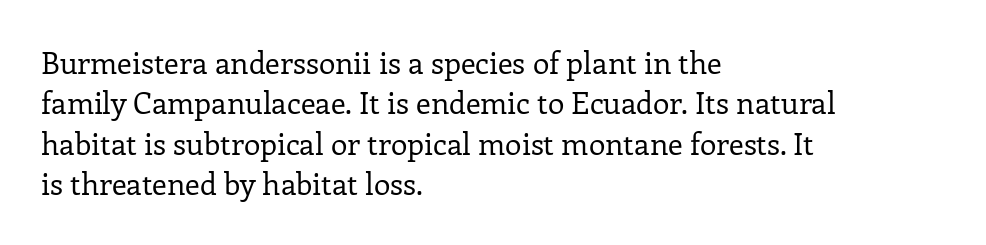
The image shows 30 px regular-weight serif type, upright; set left-aligned, normal line spacing (1.35x), normal letter spacing, not underlined; low stroke contrast and a medium x-height.
